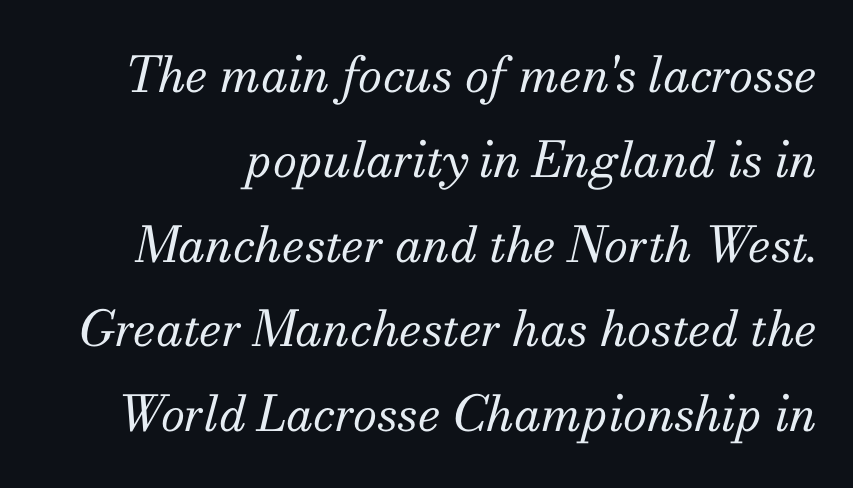
{"serif": "yes", "italic": "yes", "lean": "right", "slant_degrees": 13, "bold": "no", "weight": "regular", "width": "normal", "stroke_contrast": "medium", "x_height": "small", "monospaced": "no", "underline": "no", "line_spacing_ratio": 1.73, "letter_spacing": "normal", "letter_spacing_em": 0.0, "glyph_px": 49}
